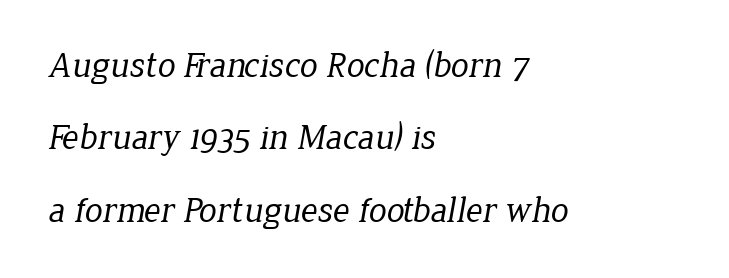
Q: Is the text bold? A: No.
Q: Is the typeface a serif or a sans-serif typeface? A: Serif.
Q: Is the text underlined? A: No.
Q: How is the paragraph aligned? A: Left-aligned.
Q: Is the spacing between letters normal or unusually wide? A: Normal.
Q: Is the spacing between lines tight, normal or loose? A: Loose.
Q: Width (condensed, normal, or wide)? A: Normal.
Q: Stroke contrast? A: Low.
Q: x-height? A: Medium.
Q: Monospaced? A: No.
